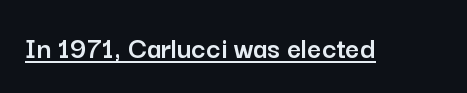
{"serif": "no", "italic": "no", "width": "normal", "stroke_contrast": "low", "x_height": "medium", "monospaced": "no", "underline": "yes", "letter_spacing": "normal", "letter_spacing_em": 0.0, "glyph_px": 31}
